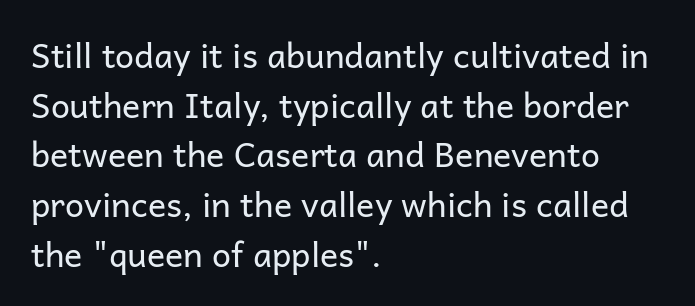
Reading down the column, the eye jumps a familiar distance to each next line. No chunkiness to these letters — they're not bold. Italic? Not at all — the glyphs are vertical. Each letter keeps its own natural width here, so spacing adapts to shape.
